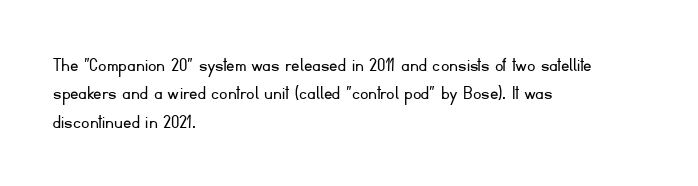
Evenly set lines give the paragraph a standard silhouette. Students, note that the glyphs here touch the page at normal intervals. In terms of posture, this sample is upright. Typeset ragged right — the left edge is the straight one.
